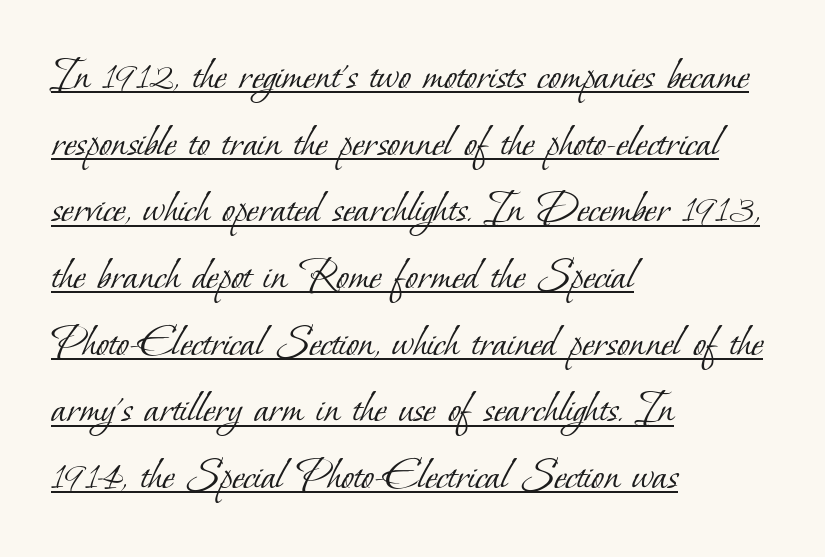
Q: Is the text bold? A: No.
Q: Is the typeface a serif or a sans-serif typeface? A: Serif.
Q: Is the text underlined? A: Yes.
Q: How is the paragraph aligned? A: Left-aligned.
Q: Is the spacing between letters normal or unusually wide? A: Normal.
Q: Is the spacing between lines tight, normal or loose? A: Normal.
Q: Width (condensed, normal, or wide)? A: Normal.
Q: Stroke contrast? A: Low.
Q: x-height? A: Small.
Q: Monospaced? A: No.
